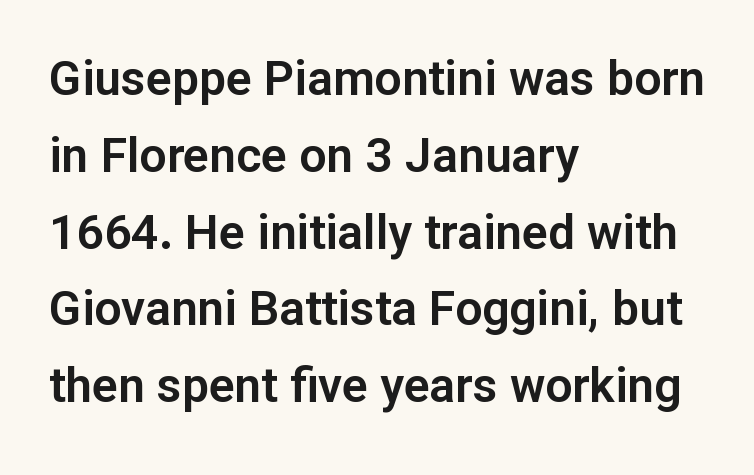
The image shows 48 px sans-serif type, upright; set left-aligned, normal line spacing (1.6x), normal letter spacing, not underlined; low stroke contrast and a medium x-height.
